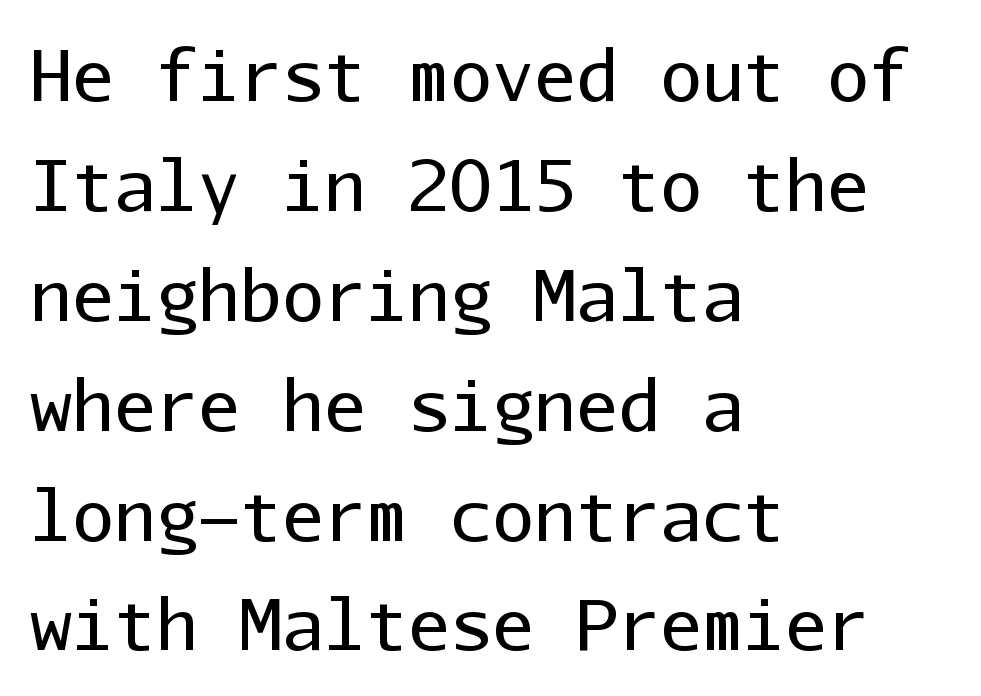
The tracking reads as untouched default to a designer's eye. The glyphs are unaccompanied by any horizontal stroke below them. Every stem runs plumb, perpendicular to the baseline. The designer left line spacing at the default. Monospaced: the letters line up in strict vertical columns. If you drew a ruler down the left edge, every line would touch it.
